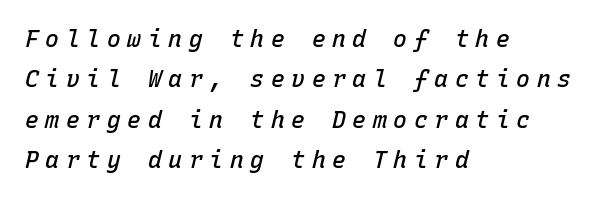
{"italic": "yes", "lean": "right", "slant_degrees": 15, "bold": "semi", "underline": "no", "align": "left", "line_spacing_ratio": 1.76, "letter_spacing": "wide", "letter_spacing_em": 0.29, "glyph_px": 23}
